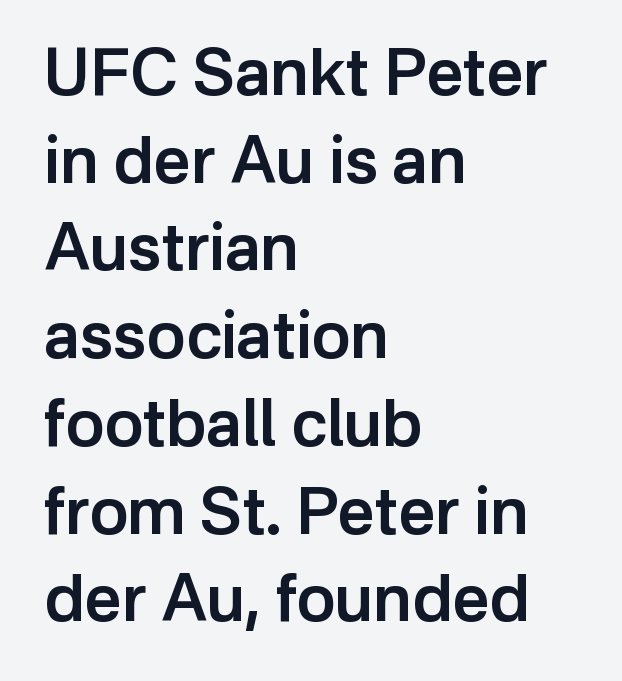
The image shows 65 px semibold sans-serif type, upright; set left-aligned, normal line spacing (1.35x), normal letter spacing, not underlined; low stroke contrast and a medium x-height.
